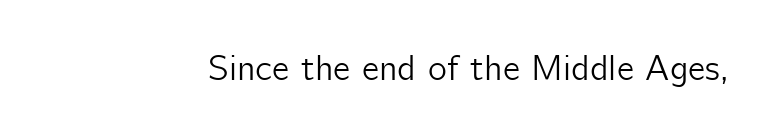
Q: Is the text italic (slanted)? A: No, it is upright.
Q: Is the typeface a serif or a sans-serif typeface? A: Sans-serif.
Q: Is the text underlined? A: No.
Q: Is the spacing between letters normal or unusually wide? A: Normal.
Q: Width (condensed, normal, or wide)? A: Normal.
Q: Stroke contrast? A: Low.
Q: x-height? A: Medium.
Q: Monospaced? A: No.
